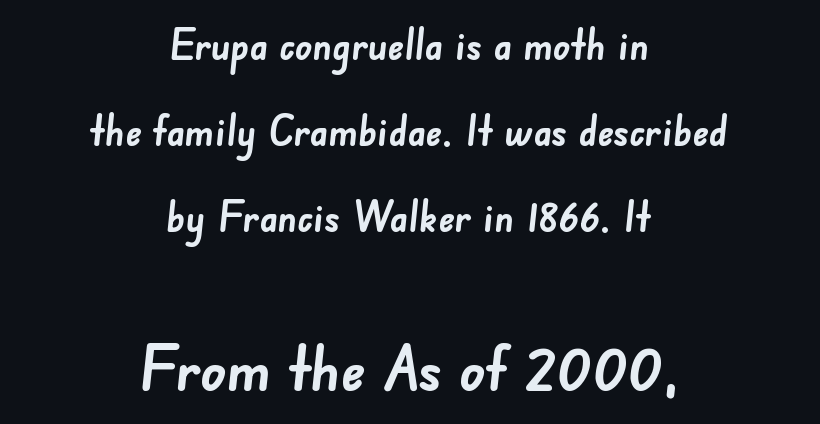
The image shows 63 px semibold sans-serif type; set centered, loose line spacing (2.05x), normal letter spacing, not underlined; the second (bottom) block is 1.5x larger; low stroke contrast and a small x-height.
